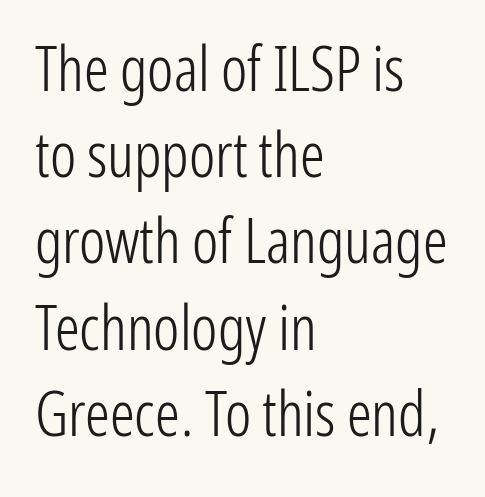
The image shows 62 px light, condensed sans-serif type, upright; set left-aligned, normal line spacing (1.39x), normal letter spacing, not underlined; low stroke contrast and a medium x-height.
